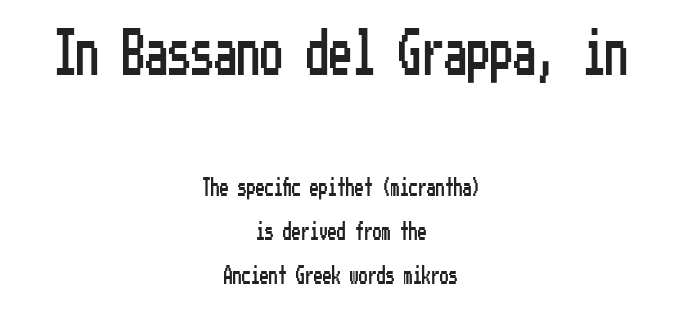
{"serif": "no", "italic": "no", "width": "condensed", "stroke_contrast": "low", "x_height": "medium", "underline": "no", "align": "center", "line_spacing": "loose", "line_spacing_ratio": 2.44, "letter_spacing": "normal", "letter_spacing_em": 0.0, "larger_block": "first", "size_ratio": 2.56, "glyph_px": 46}
